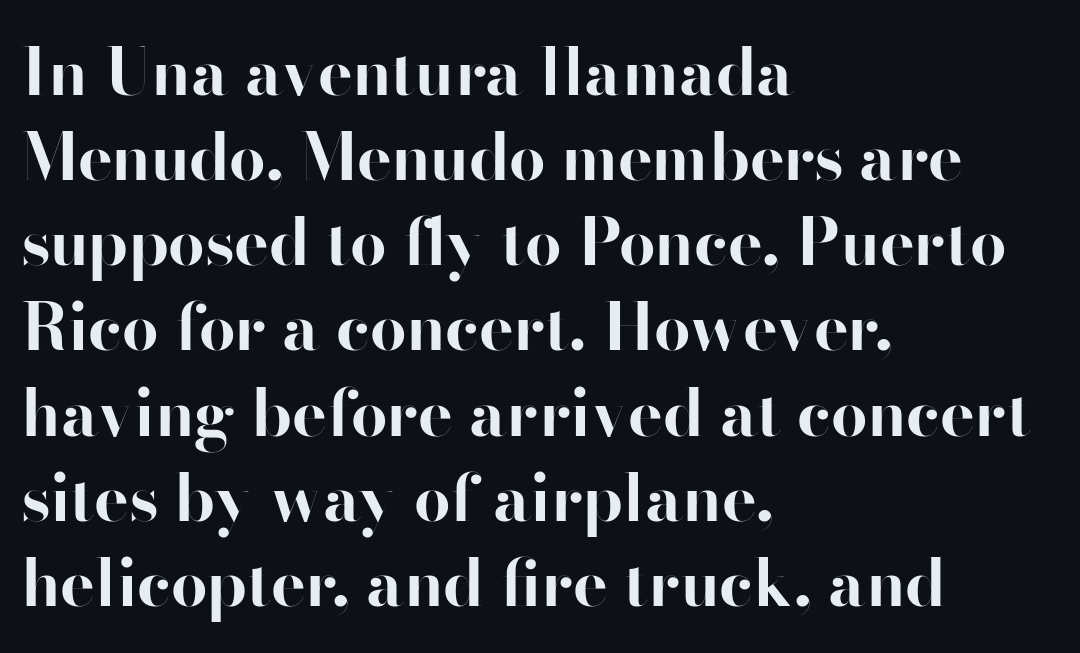
Q: Is the text bold? A: Yes.
Q: Is the text italic (slanted)? A: No, it is upright.
Q: Is the typeface a serif or a sans-serif typeface? A: Sans-serif.
Q: Is the text underlined? A: No.
Q: How is the paragraph aligned? A: Left-aligned.
Q: Is the spacing between letters normal or unusually wide? A: Normal.
Q: Is the spacing between lines tight, normal or loose? A: Normal.
Q: Width (condensed, normal, or wide)? A: Normal.
Q: Stroke contrast? A: High.
Q: x-height? A: Small.
Q: Monospaced? A: No.
